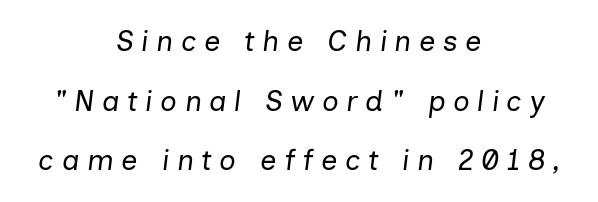
Q: Is the text bold? A: No.
Q: Is the text italic (slanted)? A: Yes, it leans right by about 7 degrees.
Q: Is the text underlined? A: No.
Q: How is the paragraph aligned? A: Centered.
Q: Is the spacing between letters normal or unusually wide? A: Unusually wide.
Q: Is the spacing between lines tight, normal or loose? A: Loose.
Q: Width (condensed, normal, or wide)? A: Normal.
Q: Stroke contrast? A: Low.
Q: x-height? A: Medium.
Q: Monospaced? A: No.
